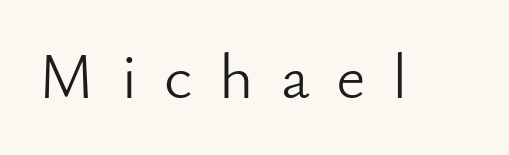
Q: Is the text bold? A: No.
Q: Is the text italic (slanted)? A: No, it is upright.
Q: Is the typeface a serif or a sans-serif typeface? A: Sans-serif.
Q: Is the text underlined? A: No.
Q: Is the spacing between letters normal or unusually wide? A: Unusually wide.
Q: Width (condensed, normal, or wide)? A: Normal.
Q: Stroke contrast? A: Low.
Q: x-height? A: Small.
Q: Monospaced? A: No.
